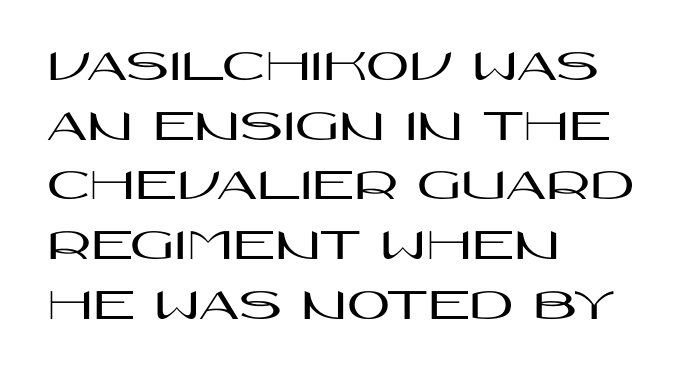
The space between consecutive lines is moderate. Every character sits straight up, as roman type does. Character widths vary here, with narrow letters taking less room than wide ones. Line beginnings align vertically; line endings do not. Inter-character spacing is left at the font's built-in metrics.
